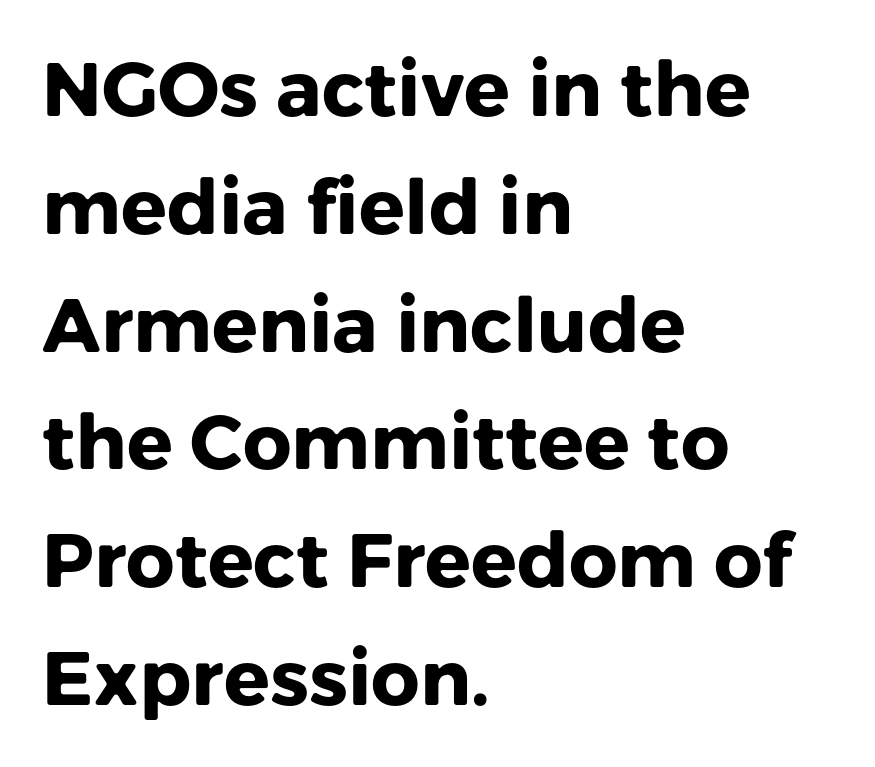
{"serif": "no", "italic": "no", "bold": "yes", "weight": "heavy", "width": "normal", "stroke_contrast": "low", "x_height": "medium", "monospaced": "no", "underline": "no", "align": "left", "line_spacing": "normal", "line_spacing_ratio": 1.55, "letter_spacing": "normal", "letter_spacing_em": 0.0, "glyph_px": 76}
